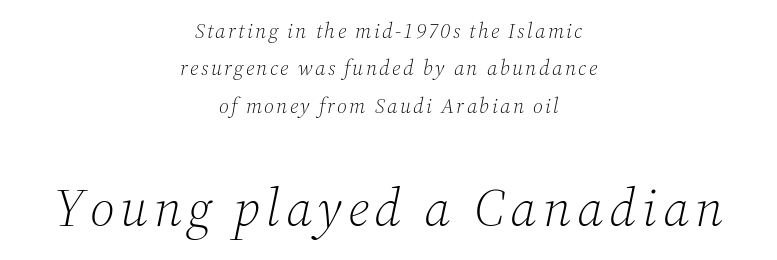
The more generous point size was reserved for the lower chunk. The letters advance in unequal steps, a hallmark of proportional type. A serif font was chosen for this passage. The foot of each line stays bare and open.
